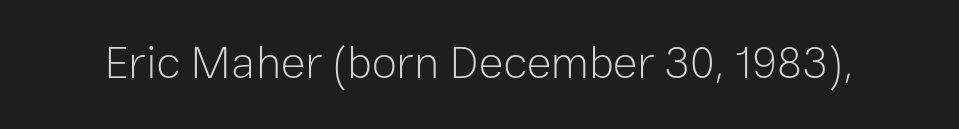
The image shows 46 px light sans-serif type, upright; set normal letter spacing, not underlined; low stroke contrast and a medium x-height.
